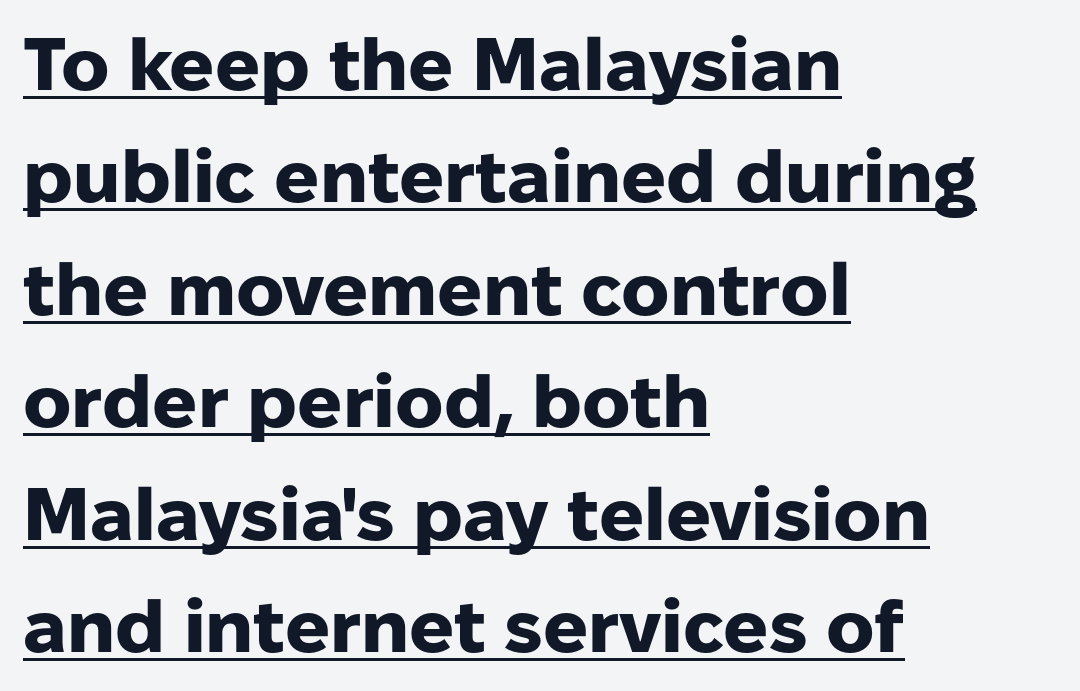
Q: Is the text bold? A: Yes.
Q: Is the text italic (slanted)? A: No, it is upright.
Q: Is the typeface a serif or a sans-serif typeface? A: Sans-serif.
Q: Is the text underlined? A: Yes.
Q: How is the paragraph aligned? A: Left-aligned.
Q: Is the spacing between letters normal or unusually wide? A: Normal.
Q: Is the spacing between lines tight, normal or loose? A: Normal.
Q: Width (condensed, normal, or wide)? A: Normal.
Q: Stroke contrast? A: Low.
Q: x-height? A: Medium.
Q: Monospaced? A: No.
